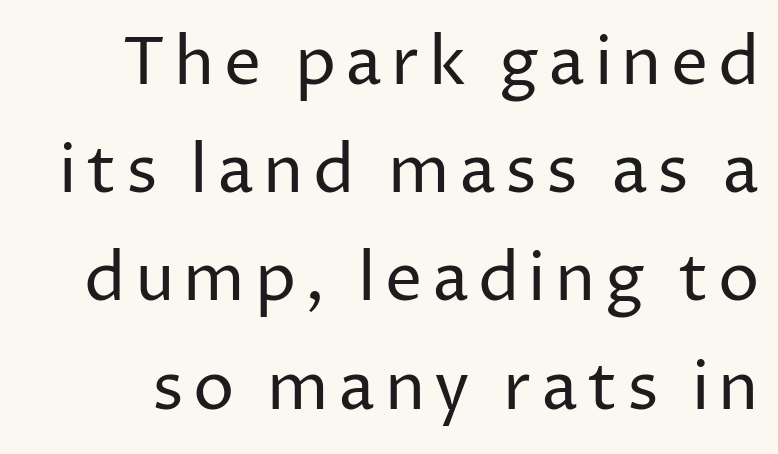
You could not count columns in this text — the font is proportionally spaced. Weight: regular or lighter. Words float on clear page, feet unadorned. Leading: standard.
